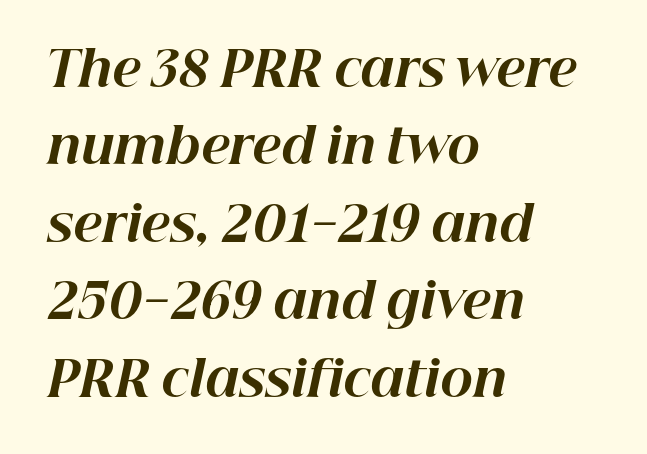
{"italic": "yes", "lean": "right", "slant_degrees": 12, "bold": "yes", "weight": "bold", "width": "normal", "stroke_contrast": "high", "x_height": "medium", "monospaced": "no", "underline": "no", "align": "left", "line_spacing": "normal", "line_spacing_ratio": 1.58, "letter_spacing": "normal", "letter_spacing_em": 0.0, "glyph_px": 49}
